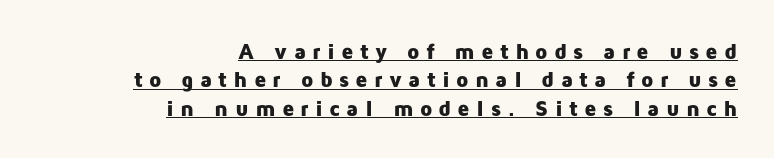
{"italic": "no", "bold": "yes", "underline": "yes", "align": "right", "line_spacing": "normal", "line_spacing_ratio": 1.29, "letter_spacing": "wide", "letter_spacing_em": 0.28, "glyph_px": 22}
